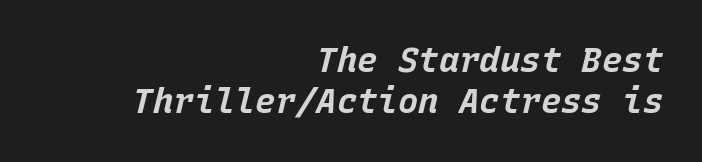
The image shows 34 px bold type, italic (leaning right), monospaced; set right-aligned, line spacing 1.22x, normal letter spacing, not underlined; low stroke contrast and a large x-height.
